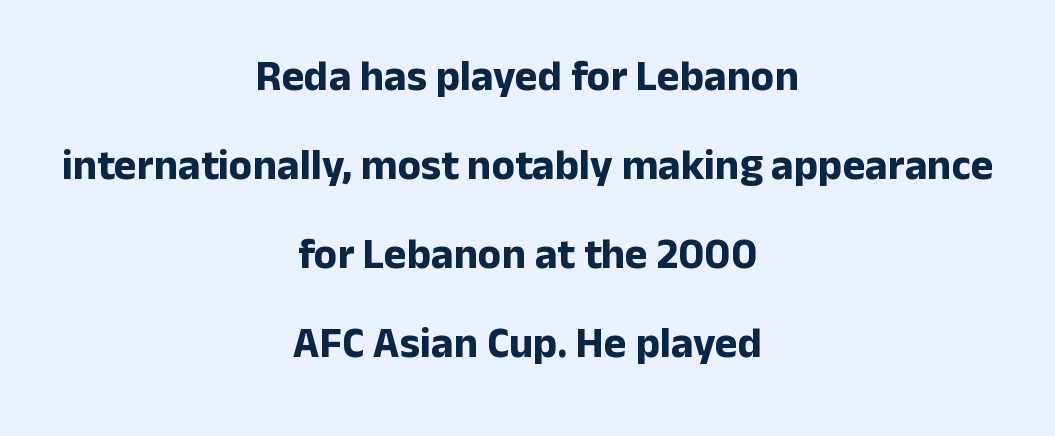
{"serif": "no", "italic": "no", "bold": "yes", "weight": "bold", "width": "normal", "stroke_contrast": "low", "x_height": "medium", "monospaced": "no", "underline": "no", "align": "center", "line_spacing": "loose", "line_spacing_ratio": 2.07, "letter_spacing": "normal", "letter_spacing_em": 0.0, "glyph_px": 43}
